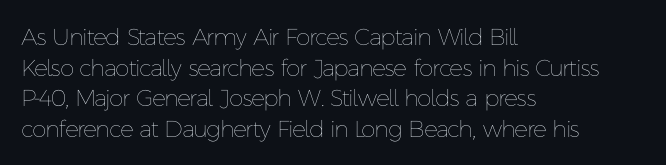
The image shows 23 px text type, upright; set left-aligned, normal line spacing (1.33x), normal letter spacing, not underlined.
